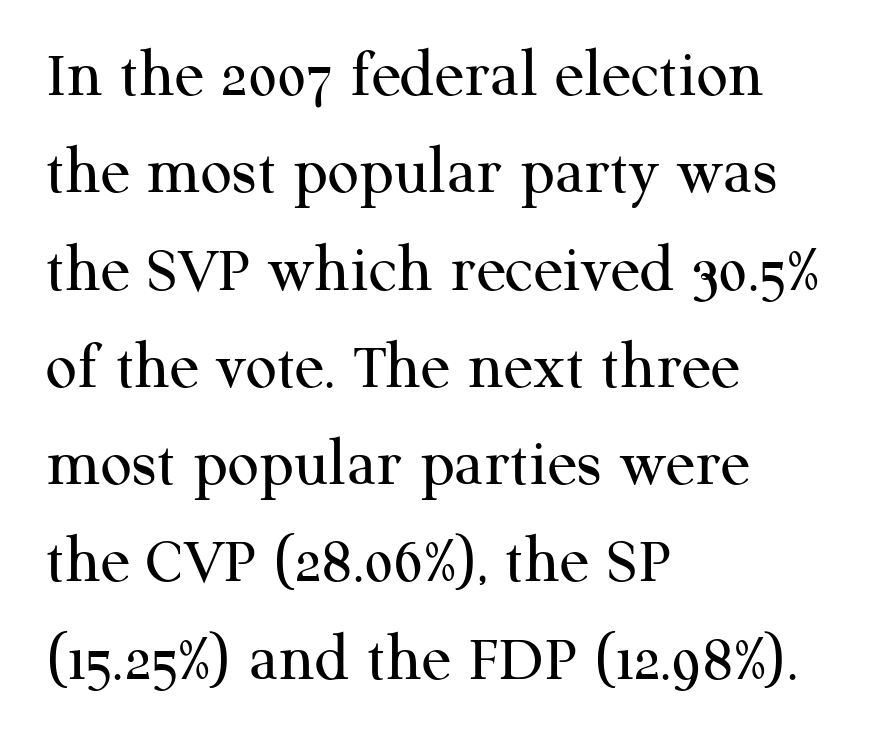
{"serif": "yes", "italic": "no", "bold": "no", "weight": "regular", "width": "normal", "stroke_contrast": "medium", "x_height": "medium", "monospaced": "no", "underline": "no", "align": "left", "line_spacing": "normal", "line_spacing_ratio": 1.41, "letter_spacing": "normal", "letter_spacing_em": 0.0, "glyph_px": 69}
